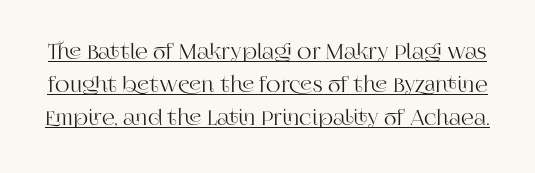
Q: Is the text italic (slanted)? A: No, it is upright.
Q: Is the text underlined? A: Yes.
Q: Is the spacing between letters normal or unusually wide? A: Normal.
Q: Is the spacing between lines tight, normal or loose? A: Normal.
